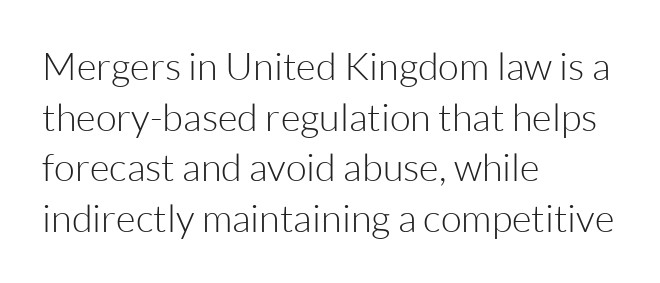
The image shows 38 px light sans-serif type, upright; set left-aligned, normal line spacing (1.33x), normal letter spacing, not underlined; low stroke contrast and a medium x-height.
